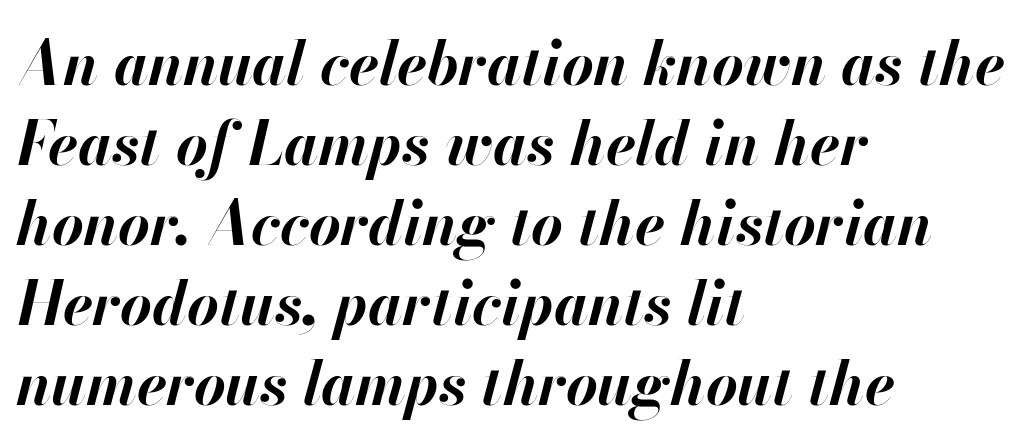
Notice how the stems are inclined rather than vertical — that's the hallmark of italics. The rendering anchors every line to the left-hand side. Regarding leading, the lines here are spaced in the standard way. The passage shown is typed in a proportional face where columns would drift.
